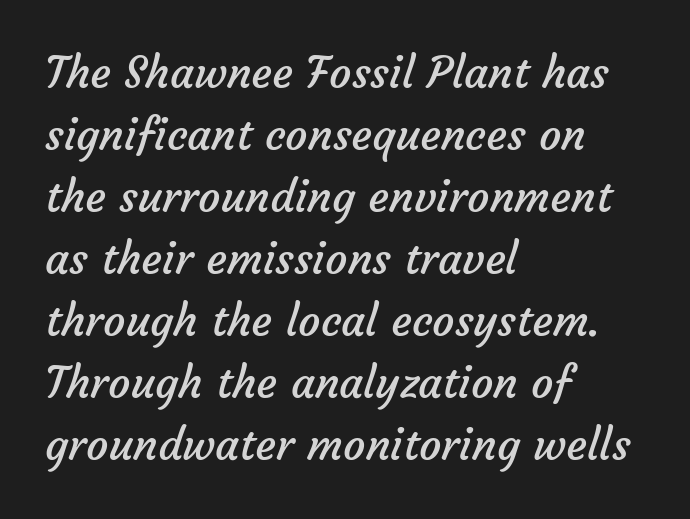
The typesetter chose a ragged-right arrangement here. The face used here is proportionally spaced, like ordinary book or web type. Is this a sans? Yes — the strokes have no serifs. Reading down the column, the eye jumps a familiar distance to each next line. Words float on clear page, feet unadorned. Is the type heavy? It reads as light-to-regular instead.
